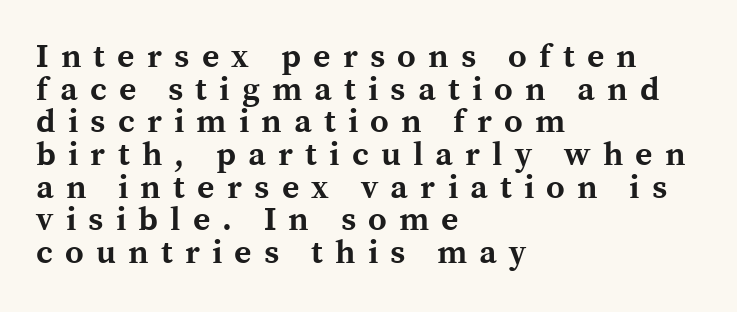
The image shows 33 px bold serif type, upright; set left-aligned, tight line spacing (0.99x), unusually wide letter spacing (+0.37 em), not underlined; a medium x-height.
